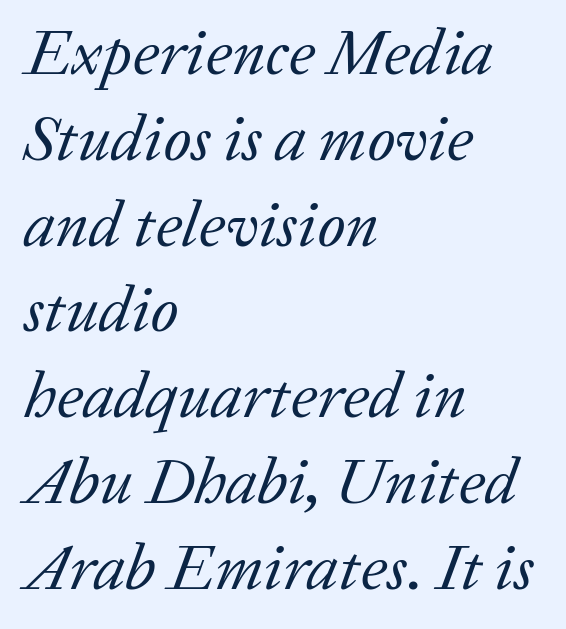
{"serif": "yes", "italic": "yes", "lean": "right", "slant_degrees": 20, "bold": "no", "weight": "regular", "width": "normal", "stroke_contrast": "low", "x_height": "medium", "monospaced": "no", "underline": "no", "align": "left", "line_spacing": "normal", "line_spacing_ratio": 1.32, "letter_spacing": "normal", "letter_spacing_em": 0.0, "glyph_px": 65}
